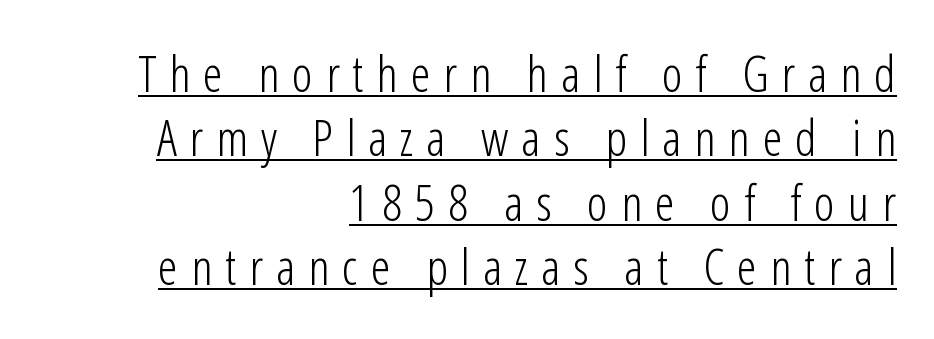
The image shows 50 px light, condensed sans-serif type, upright; set right-aligned, normal line spacing (1.29x), unusually wide letter spacing (+0.26 em), underlined; low stroke contrast and a medium x-height.
